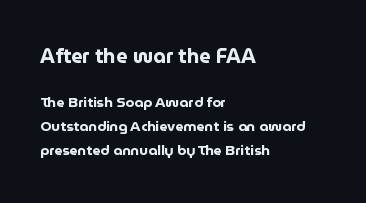
Q: Is the text bold? A: Yes.
Q: Is the text italic (slanted)? A: No, it is upright.
Q: Is the text underlined? A: No.
Q: How is the paragraph aligned? A: Left-aligned.
Q: Is the spacing between letters normal or unusually wide? A: Normal.
Q: Which block of text is set in a larger size, the first (top) or the second (bottom)? A: The first (top) one.
